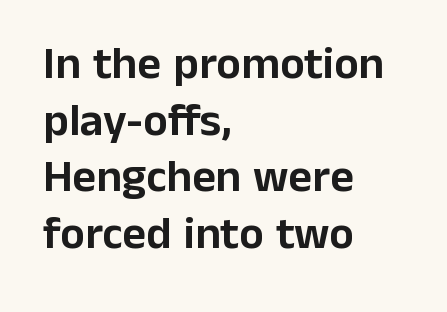
The lettering stays uniformly vertical, giving the passage a roman look. Nothing sits at the stroke ends, so this counts as sans-serif. Which margin do the lines hug? The left one — the right edge is uneven. Looks like regular typesetting: each glyph gets only the width it needs. Compared with typical body copy, the letter spacing here is the same.
